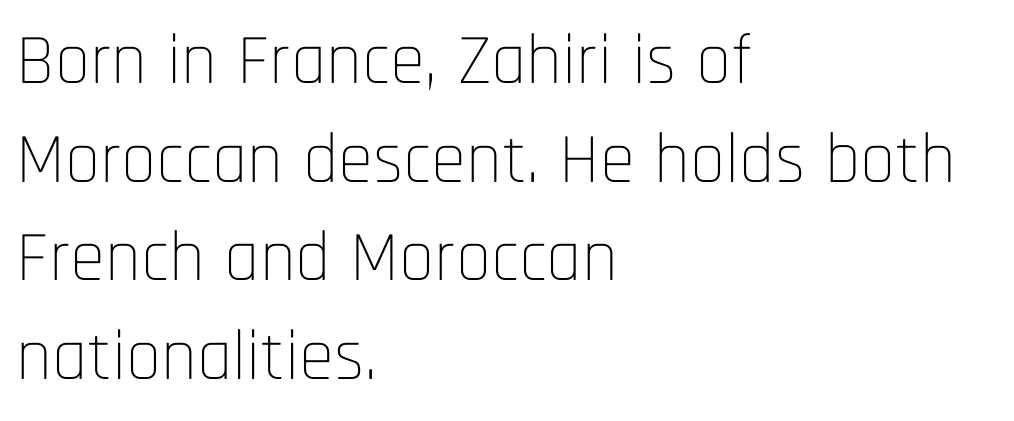
The image shows 71 px thin, condensed sans-serif type, upright; set left-aligned, normal line spacing (1.39x), normal letter spacing, not underlined; low stroke contrast and a large x-height.
